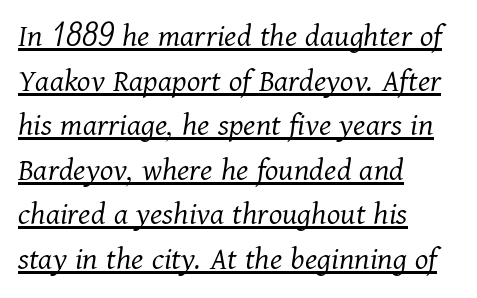
Q: Is the text bold? A: No.
Q: Is the text italic (slanted)? A: Yes, it leans right by about 11 degrees.
Q: Is the typeface a serif or a sans-serif typeface? A: Serif.
Q: Is the text underlined? A: Yes.
Q: How is the paragraph aligned? A: Left-aligned.
Q: Is the spacing between letters normal or unusually wide? A: Normal.
Q: Is the spacing between lines tight, normal or loose? A: Normal.
Q: Width (condensed, normal, or wide)? A: Normal.
Q: Stroke contrast? A: Medium.
Q: x-height? A: Medium.
Q: Monospaced? A: No.
